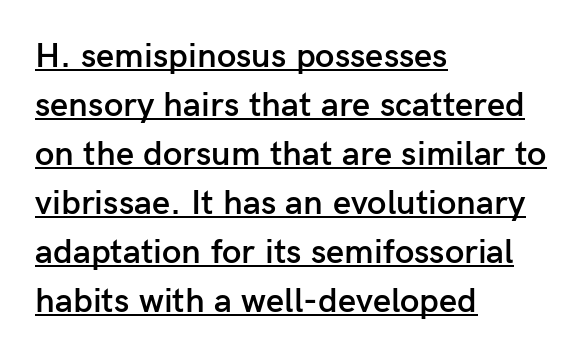
{"serif": "no", "italic": "no", "bold": "semi", "weight": "semibold", "width": "normal", "stroke_contrast": "low", "x_height": "medium", "monospaced": "no", "underline": "yes", "align": "left", "line_spacing": "normal", "line_spacing_ratio": 1.4, "letter_spacing": "normal", "letter_spacing_em": 0.0, "glyph_px": 35}
